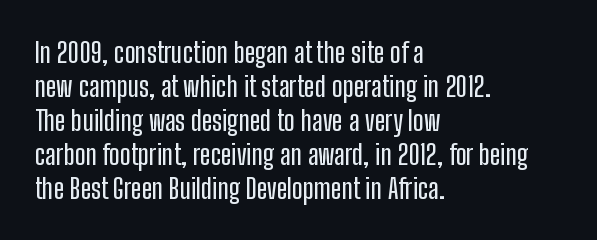
{"serif": "no", "italic": "no", "width": "condensed", "stroke_contrast": "low", "x_height": "medium", "monospaced": "no", "underline": "no", "align": "left", "line_spacing_ratio": 1.21, "letter_spacing": "normal", "letter_spacing_em": 0.0, "glyph_px": 28}
